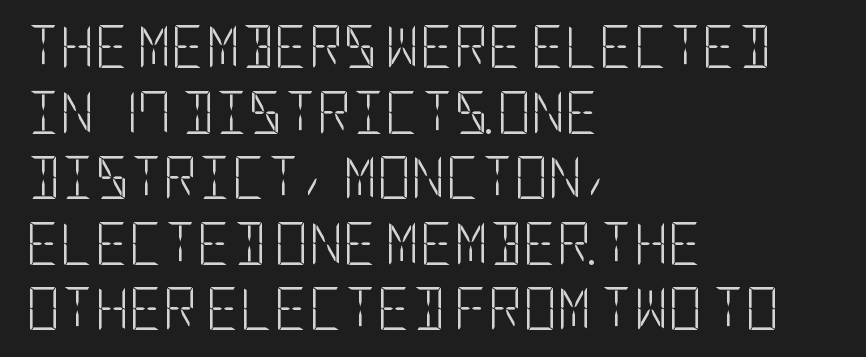
The image shows 42 px light, condensed sans-serif type, upright; set left-aligned, normal line spacing (1.56x), normal letter spacing, not underlined; low stroke contrast and a large x-height.
